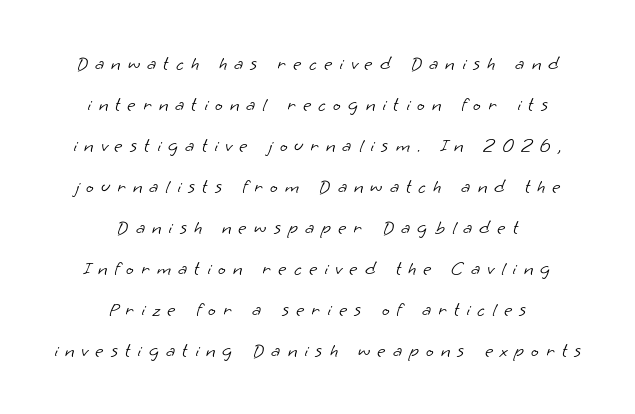
The passage shown stacks its lines with a broad gap. Here the glyphs are tracked loosely, breaking word shapes into spaced letters. Just letters on the line, the space beneath them empty. Notice how the passage keeps no hard edge, just a central spine. On a weight scale, this lands at 450 or below.
